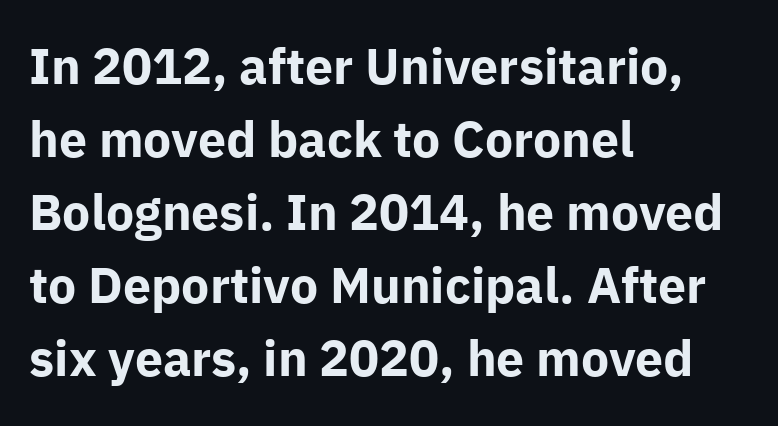
The image shows 50 px bold sans-serif type, upright; set left-aligned, normal line spacing (1.46x), normal letter spacing, not underlined; low stroke contrast and a medium x-height.
